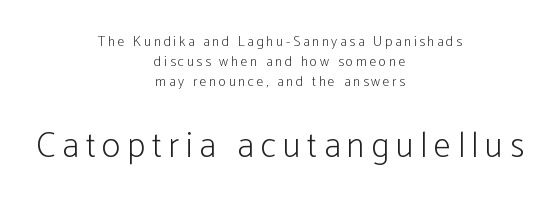
Here the designer chose a conventional face with non-uniform glyph widths. This reads as an unemphasized weight, regular at the heaviest. The letters carry no serifs — their stems end cleanly without finishing strokes. Quick note: not italic, upright.
